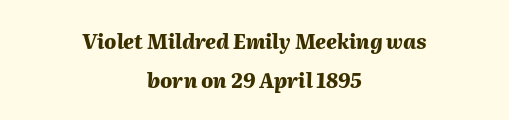
Q: Is the text bold? A: Yes.
Q: Is the text italic (slanted)? A: Yes, it leans right by about 2 degrees.
Q: Is the text underlined? A: No.
Q: How is the paragraph aligned? A: Centered.
Q: Is the spacing between letters normal or unusually wide? A: Normal.
Q: Is the spacing between lines tight, normal or loose? A: Loose.
